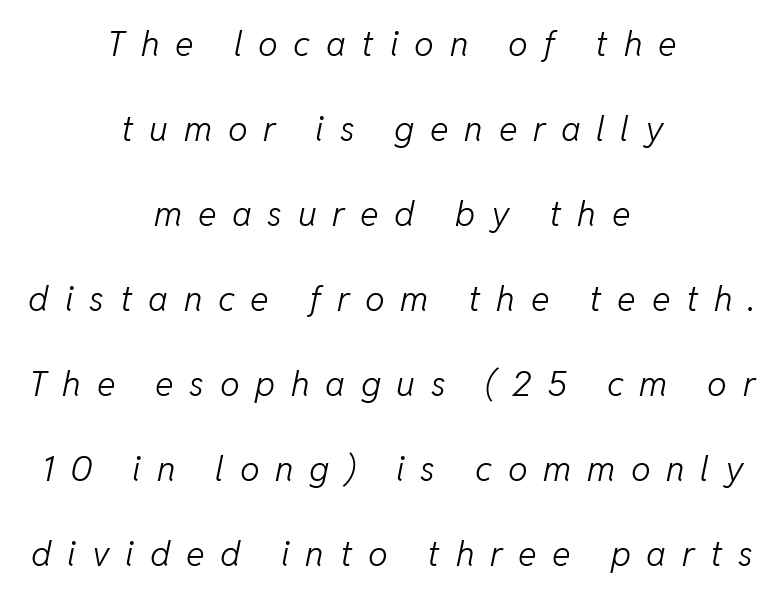
The image shows 35 px light type, italic (leaning right); set centered, loose line spacing (2.43x), unusually wide letter spacing (+0.45 em), not underlined; low stroke contrast and a medium x-height.
